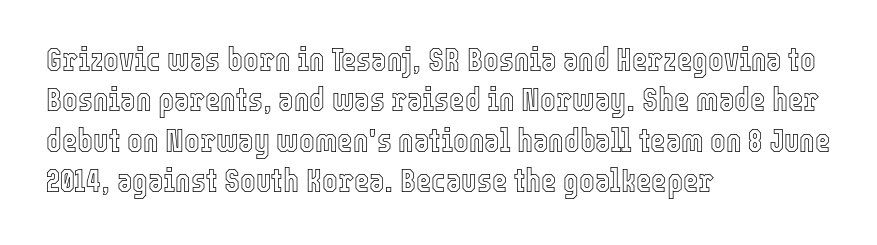
Q: Is the text italic (slanted)? A: No, it is upright.
Q: Is the text underlined? A: No.
Q: How is the paragraph aligned? A: Left-aligned.
Q: Is the spacing between letters normal or unusually wide? A: Normal.
Q: Width (condensed, normal, or wide)? A: Condensed.
Q: x-height? A: Medium.
Q: Monospaced? A: No.
